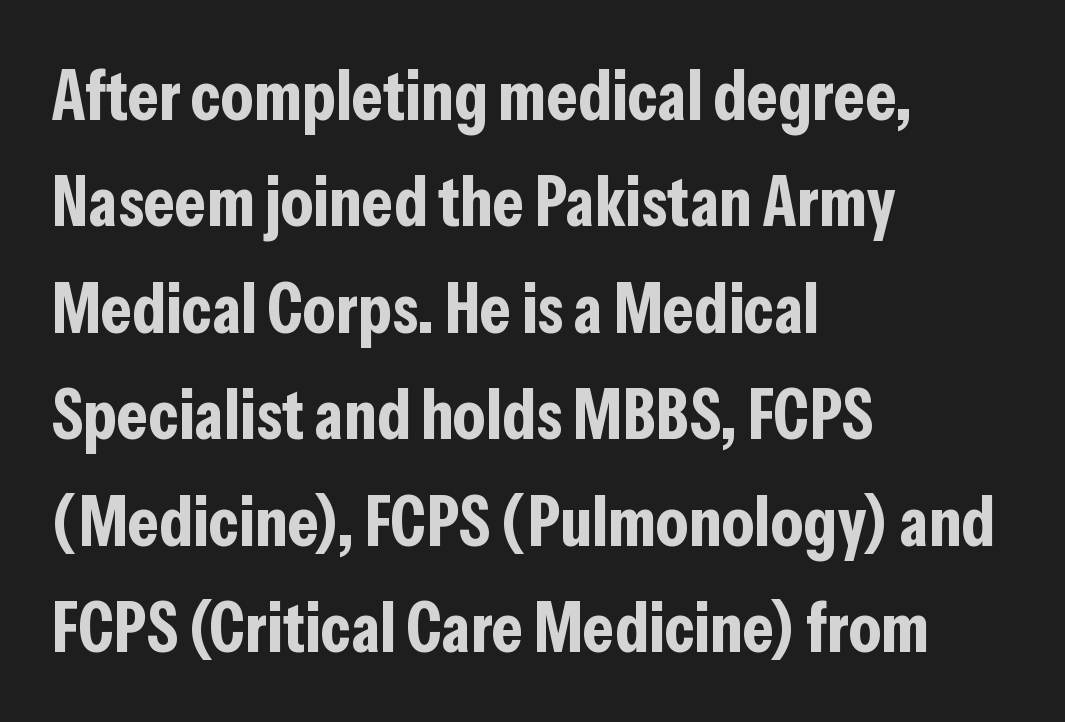
{"serif": "no", "italic": "no", "bold": "yes", "weight": "bold", "width": "condensed", "stroke_contrast": "low", "x_height": "medium", "monospaced": "no", "underline": "no", "align": "left", "line_spacing": "normal", "line_spacing_ratio": 1.5, "letter_spacing": "normal", "letter_spacing_em": 0.0, "glyph_px": 71}
